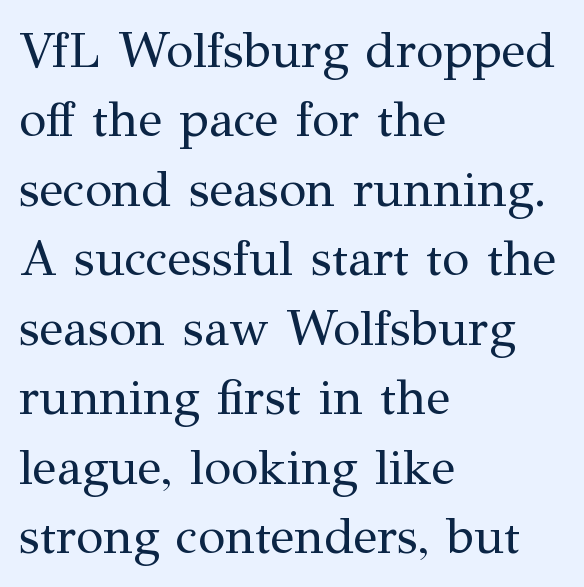
Q: Is the text bold? A: No.
Q: Is the text italic (slanted)? A: No, it is upright.
Q: Is the typeface a serif or a sans-serif typeface? A: Serif.
Q: Is the text underlined? A: No.
Q: How is the paragraph aligned? A: Left-aligned.
Q: Is the spacing between letters normal or unusually wide? A: Normal.
Q: Is the spacing between lines tight, normal or loose? A: Normal.
Q: Width (condensed, normal, or wide)? A: Normal.
Q: Stroke contrast? A: Medium.
Q: x-height? A: Medium.
Q: Monospaced? A: No.
